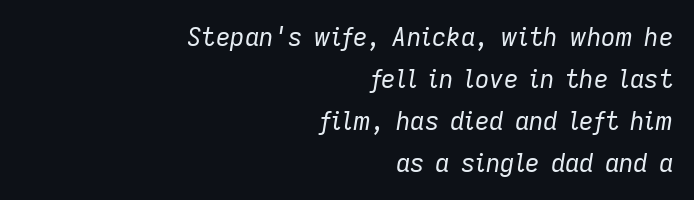
Q: Is the text bold? A: No.
Q: Is the text italic (slanted)? A: Yes, it leans right by about 9 degrees.
Q: Is the text underlined? A: No.
Q: How is the paragraph aligned? A: Right-aligned.
Q: Is the spacing between letters normal or unusually wide? A: Normal.
Q: Is the spacing between lines tight, normal or loose? A: Normal.
